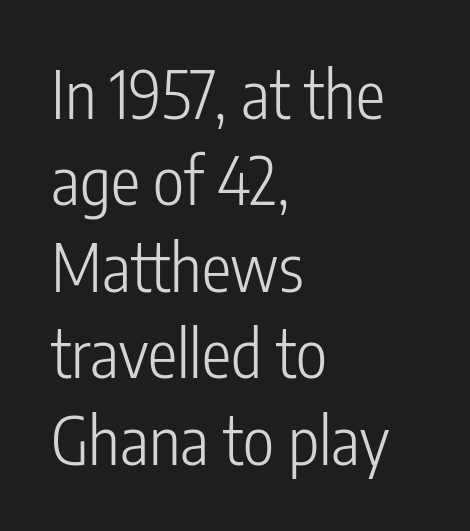
{"serif": "no", "italic": "no", "bold": "no", "weight": "light", "width": "condensed", "stroke_contrast": "low", "x_height": "medium", "monospaced": "no", "underline": "no", "align": "left", "line_spacing": "normal", "line_spacing_ratio": 1.31, "letter_spacing": "normal", "letter_spacing_em": 0.0, "glyph_px": 66}
